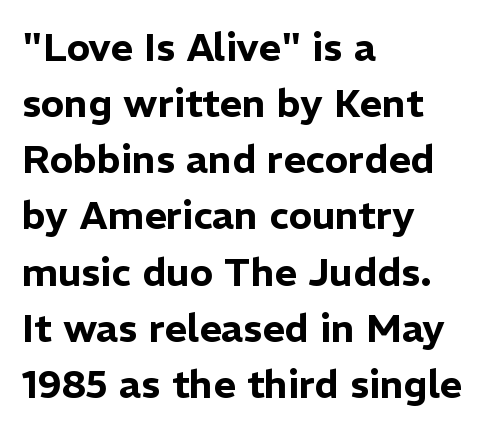
The image shows 39 px sans-serif type, upright; set left-aligned, normal line spacing (1.44x), normal letter spacing, not underlined; low stroke contrast and a medium x-height.
